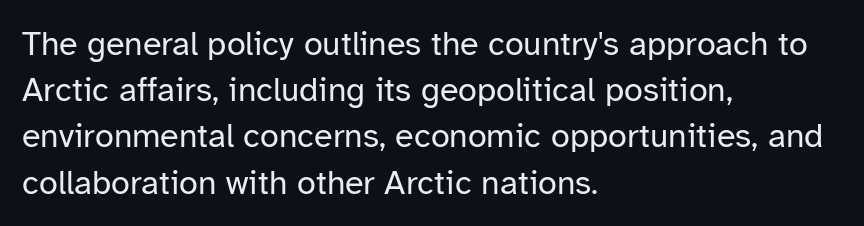
The image shows 34 px regular-weight sans-serif type, upright; set left-aligned, normal line spacing (1.36x), normal letter spacing, not underlined; low stroke contrast and a medium x-height.
